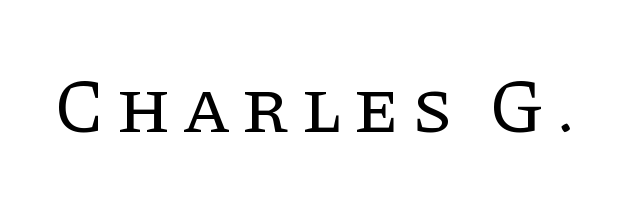
Q: Is the text bold? A: No.
Q: Is the text italic (slanted)? A: No, it is upright.
Q: Is the typeface a serif or a sans-serif typeface? A: Serif.
Q: Is the text underlined? A: No.
Q: Width (condensed, normal, or wide)? A: Normal.
Q: Stroke contrast? A: Low.
Q: x-height? A: Large.
Q: Monospaced? A: No.
